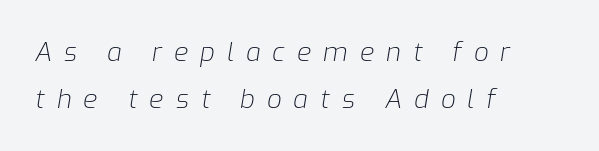
An italicized treatment has been applied to the whole sample. The passage shown is not underscored anywhere. Inter-character spacing is expanded well beyond the font's built-in metrics. Visually the block forms a straight wall on the left and a jagged coastline on the right.
